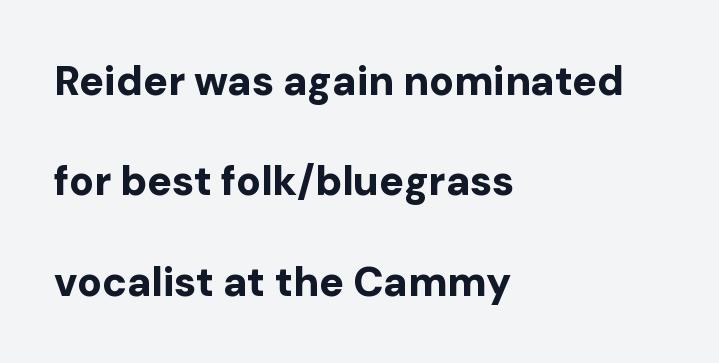
Q: Is the text bold? A: Yes.
Q: Is the text italic (slanted)? A: No, it is upright.
Q: Is the typeface a serif or a sans-serif typeface? A: Sans-serif.
Q: Is the text underlined? A: No.
Q: How is the paragraph aligned? A: Left-aligned.
Q: Is the spacing between letters normal or unusually wide? A: Normal.
Q: Is the spacing between lines tight, normal or loose? A: Loose.
Q: Width (condensed, normal, or wide)? A: Normal.
Q: Stroke contrast? A: Low.
Q: x-height? A: Medium.
Q: Monospaced? A: No.
